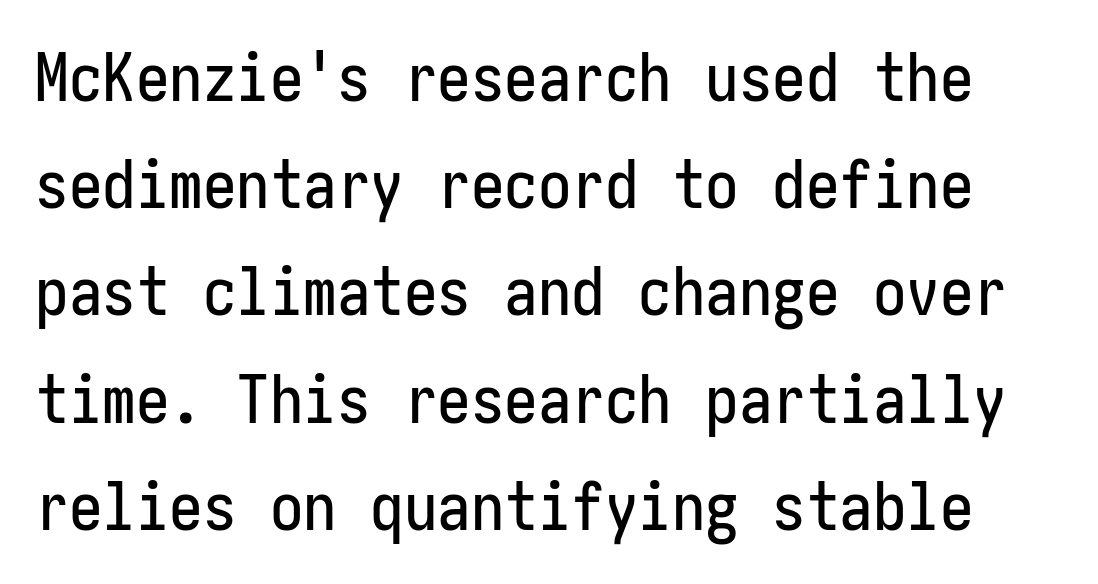
Q: Is the text italic (slanted)? A: No, it is upright.
Q: Is the typeface a serif or a sans-serif typeface? A: Sans-serif.
Q: Is the text underlined? A: No.
Q: Is the spacing between letters normal or unusually wide? A: Normal.
Q: Is the spacing between lines tight, normal or loose? A: Normal.
Q: Width (condensed, normal, or wide)? A: Condensed.
Q: Stroke contrast? A: Low.
Q: x-height? A: Medium.
